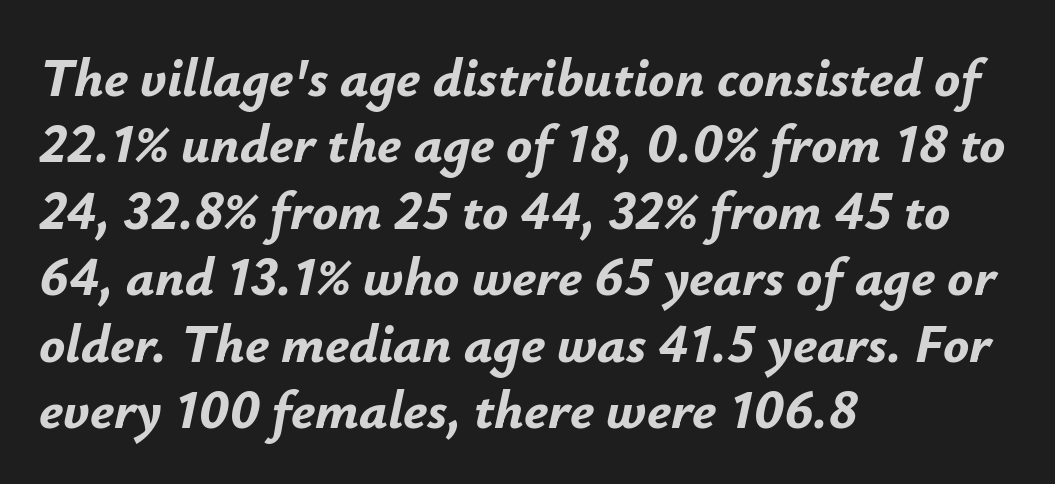
{"italic": "yes", "lean": "right", "slant_degrees": 12, "bold": "yes", "weight": "bold", "width": "normal", "stroke_contrast": "low", "x_height": "small", "monospaced": "no", "underline": "no", "align": "left", "line_spacing_ratio": 1.23, "letter_spacing": "normal", "letter_spacing_em": 0.0, "glyph_px": 54}
